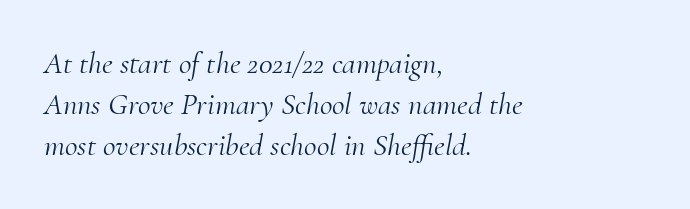
The image shows 31 px light serif type, italic (leaning right); set left-aligned, normal line spacing (1.33x), normal letter spacing, not underlined; medium stroke contrast and a small x-height.
